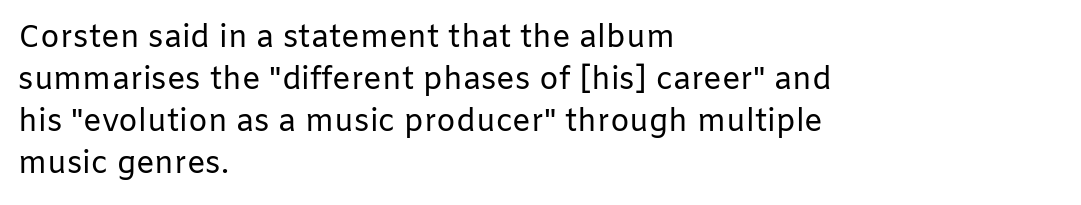
Q: Is the text bold? A: No.
Q: Is the text italic (slanted)? A: No, it is upright.
Q: Is the typeface a serif or a sans-serif typeface? A: Sans-serif.
Q: Is the text underlined? A: No.
Q: How is the paragraph aligned? A: Left-aligned.
Q: Is the spacing between letters normal or unusually wide? A: Normal.
Q: Is the spacing between lines tight, normal or loose? A: Normal.
Q: Width (condensed, normal, or wide)? A: Normal.
Q: Stroke contrast? A: Low.
Q: x-height? A: Medium.
Q: Monospaced? A: No.
